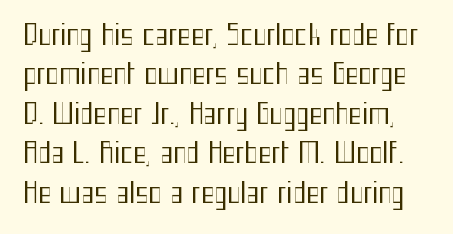
{"serif": "no", "italic": "no", "bold": "no", "weight": "regular", "width": "condensed", "stroke_contrast": "medium", "x_height": "medium", "monospaced": "no", "underline": "no", "line_spacing": "normal", "line_spacing_ratio": 1.41, "letter_spacing": "normal", "letter_spacing_em": 0.0, "glyph_px": 28}
